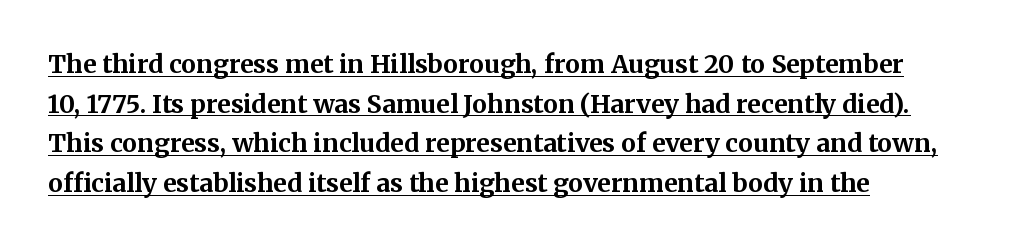
Default kerning and tracking; the words read as compact shapes. Each line of the rendering has a horizontal stroke beneath the glyphs. The leading is moderate, giving the passage an even texture. Every stem runs plumb, perpendicular to the baseline. Bold? Absolutely — the strokes are thick and heavy. Horizontal alignment here is leftward, the default for most running prose.
